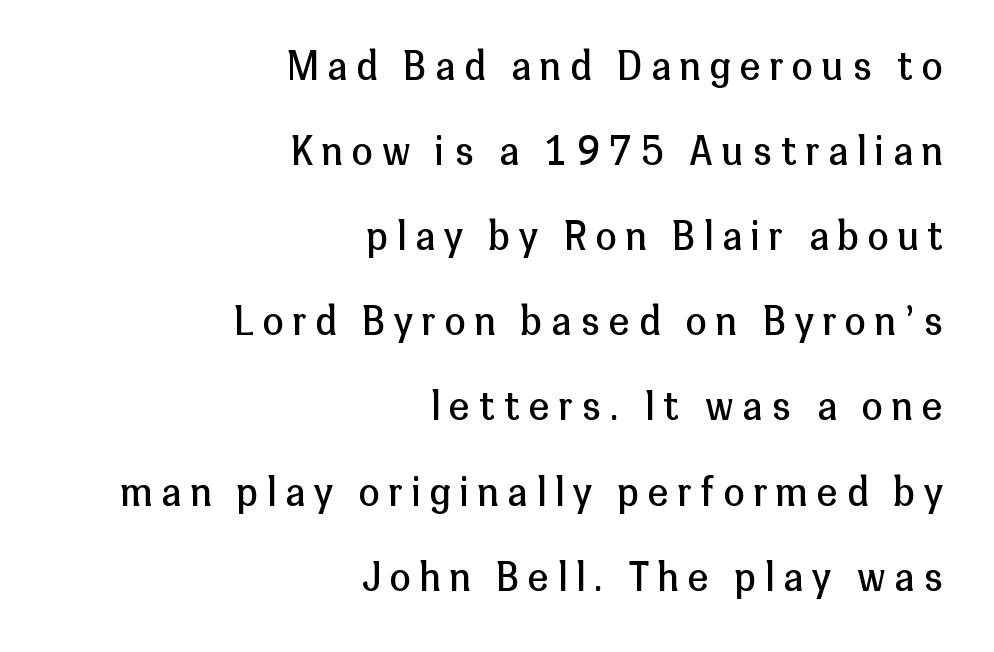
Q: Is the text bold? A: No.
Q: Is the text italic (slanted)? A: No, it is upright.
Q: Is the typeface a serif or a sans-serif typeface? A: Sans-serif.
Q: Is the text underlined? A: No.
Q: How is the paragraph aligned? A: Right-aligned.
Q: Is the spacing between letters normal or unusually wide? A: Unusually wide.
Q: Is the spacing between lines tight, normal or loose? A: Loose.
Q: Width (condensed, normal, or wide)? A: Normal.
Q: Stroke contrast? A: Low.
Q: x-height? A: Medium.
Q: Monospaced? A: No.
